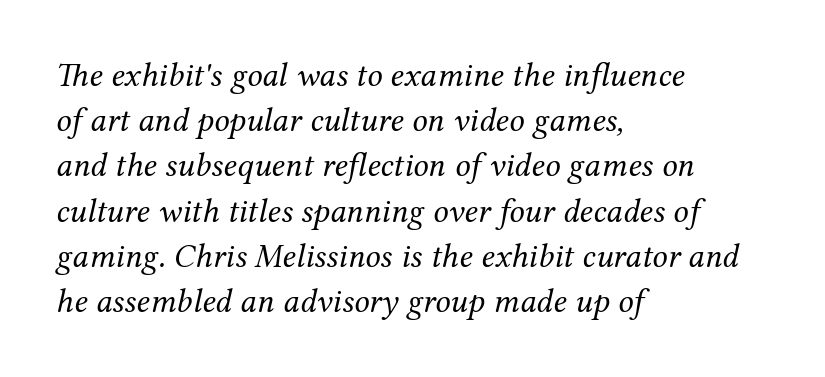
If you measured baseline to baseline, you'd find a middling distance. Rendered with sloped, italic letterforms. Are there feet on the stems? There are — it's a serif. A bare baseline throughout the passage. Compared with typical body copy, the letter spacing here is the same. The letterforms sit at book weight or below.
